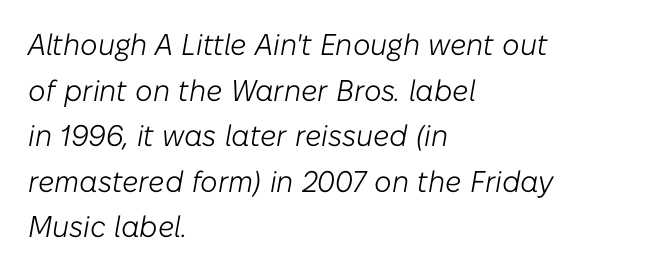
The image shows 30 px light type, italic (leaning right); set left-aligned, normal line spacing (1.52x), normal letter spacing, not underlined; low stroke contrast and a medium x-height.
